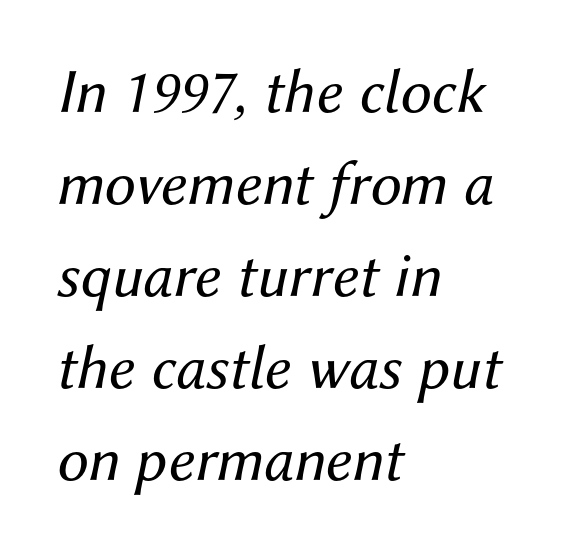
The image shows 63 px regular-weight type, italic (leaning right); set left-aligned, normal line spacing (1.46x), normal letter spacing, not underlined; medium stroke contrast and a medium x-height.
